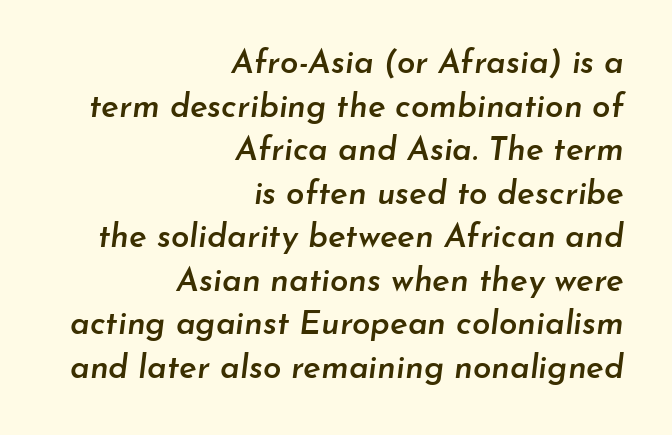
{"italic": "yes", "lean": "right", "slant_degrees": 7, "bold": "semi", "weight": "semibold", "width": "normal", "stroke_contrast": "low", "x_height": "small", "monospaced": "no", "underline": "no", "align": "right", "line_spacing": "normal", "line_spacing_ratio": 1.32, "letter_spacing": "normal", "letter_spacing_em": 0.0, "glyph_px": 33}
